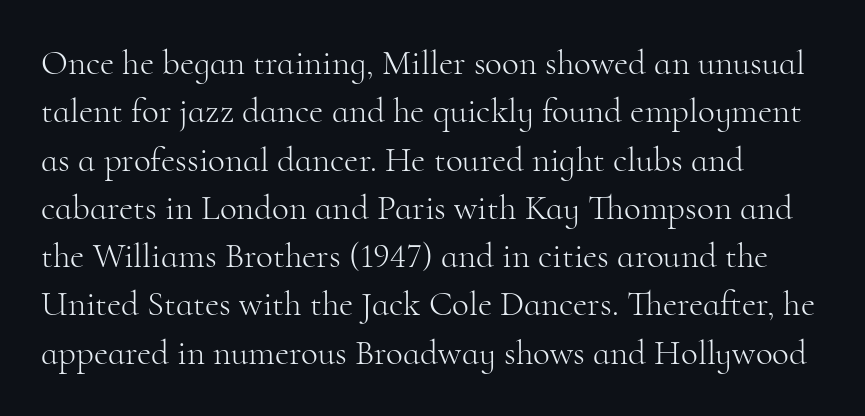
The image shows 35 px light serif type, upright; set left-aligned, normal line spacing (1.38x), normal letter spacing, not underlined; high stroke contrast and a small x-height.
